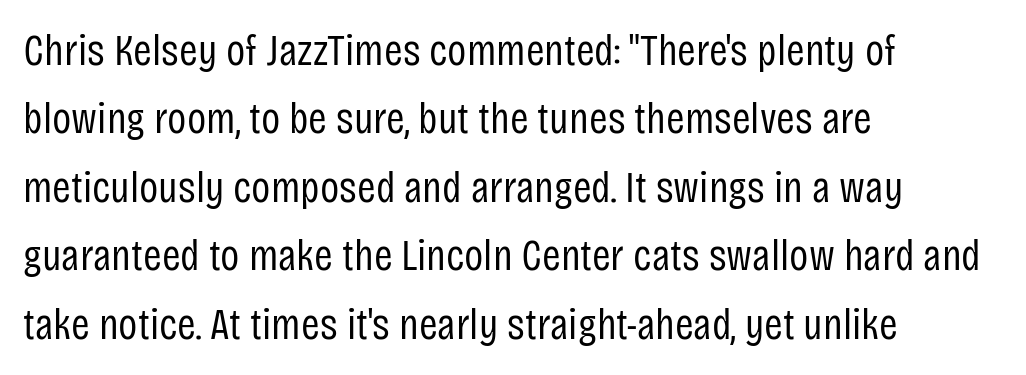
Q: Is the text bold? A: No.
Q: Is the text italic (slanted)? A: No, it is upright.
Q: Is the typeface a serif or a sans-serif typeface? A: Sans-serif.
Q: Is the text underlined? A: No.
Q: How is the paragraph aligned? A: Left-aligned.
Q: Is the spacing between letters normal or unusually wide? A: Normal.
Q: Is the spacing between lines tight, normal or loose? A: Normal.
Q: Width (condensed, normal, or wide)? A: Condensed.
Q: Stroke contrast? A: Low.
Q: x-height? A: Large.
Q: Monospaced? A: No.
